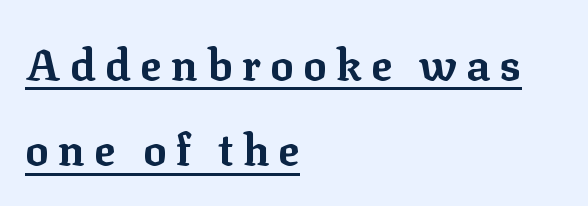
Q: Is the text bold? A: Yes.
Q: Is the text italic (slanted)? A: No, it is upright.
Q: Is the typeface a serif or a sans-serif typeface? A: Serif.
Q: Is the text underlined? A: Yes.
Q: How is the paragraph aligned? A: Left-aligned.
Q: Is the spacing between letters normal or unusually wide? A: Unusually wide.
Q: Is the spacing between lines tight, normal or loose? A: Loose.
Q: Width (condensed, normal, or wide)? A: Normal.
Q: Stroke contrast? A: Low.
Q: x-height? A: Medium.
Q: Monospaced? A: No.
